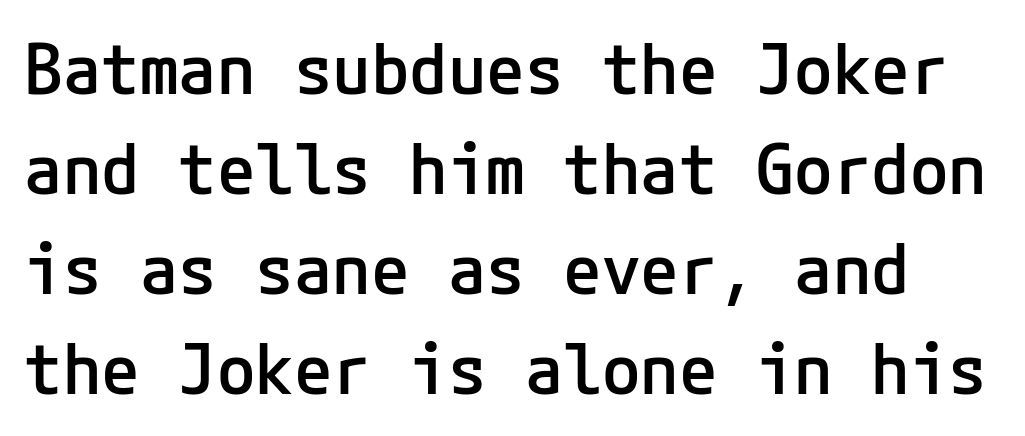
The image shows 70 px semibold sans-serif type, upright; set normal line spacing (1.43x), normal letter spacing, not underlined; low stroke contrast and a medium x-height.
